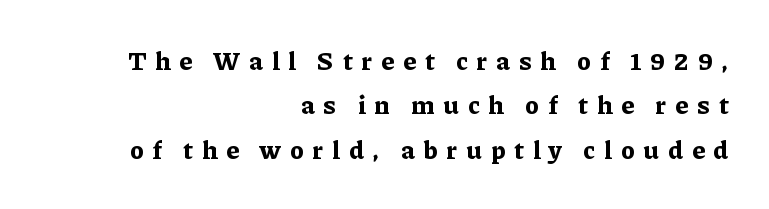
Q: Is the text bold? A: Yes.
Q: Is the text italic (slanted)? A: No, it is upright.
Q: Is the text underlined? A: No.
Q: How is the paragraph aligned? A: Right-aligned.
Q: Is the spacing between letters normal or unusually wide? A: Unusually wide.
